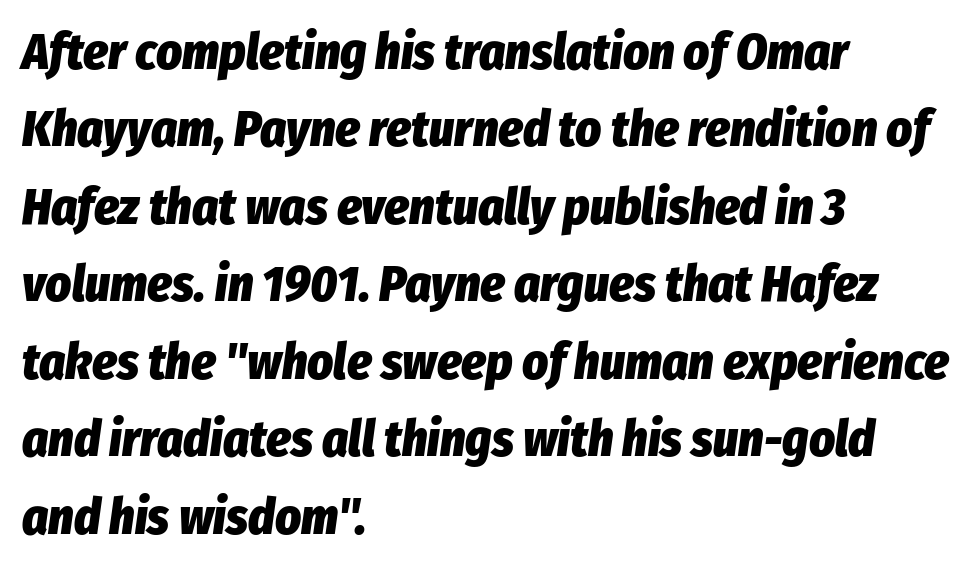
Spacing verdict: proportional, widths tailored to each character. Strokes here are thick enough to call this a true bold. Leading: standard. These lines were composed using italics. Just letters on the line, the space beneath them empty.
